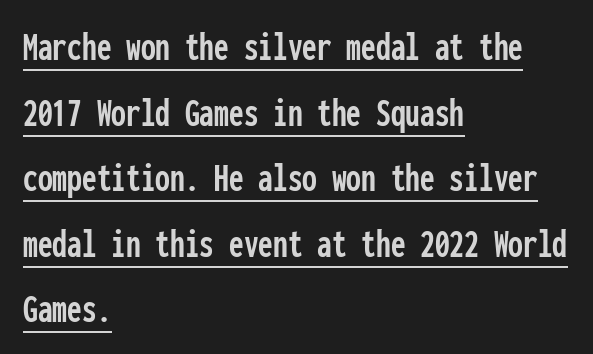
Q: Is the text italic (slanted)? A: No, it is upright.
Q: Is the typeface a serif or a sans-serif typeface? A: Sans-serif.
Q: Is the text underlined? A: Yes.
Q: How is the paragraph aligned? A: Left-aligned.
Q: Is the spacing between letters normal or unusually wide? A: Normal.
Q: Is the spacing between lines tight, normal or loose? A: Normal.
Q: Width (condensed, normal, or wide)? A: Condensed.
Q: Stroke contrast? A: Low.
Q: x-height? A: Medium.
Q: Monospaced? A: Yes.
